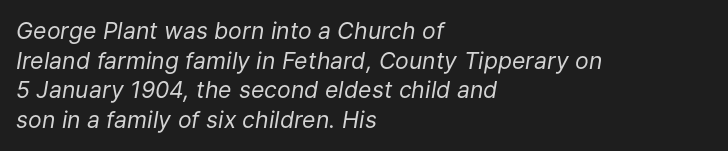
Here the glyphs are tracked normally, forming tight word shapes. Interline gaps are of average width in this sample. Underlining? Definitely not there. Nothing heavy about these letters — not bold at all. A student would call this left alignment; a typographer would say flush left, rag right.
